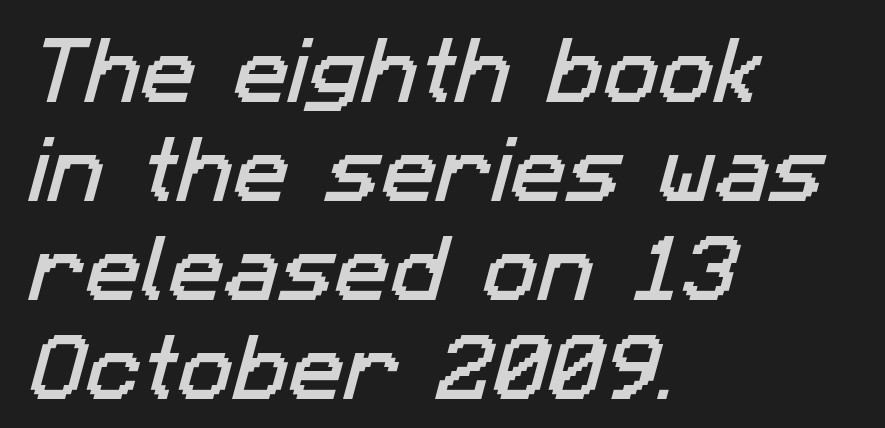
Q: Is the typeface a serif or a sans-serif typeface? A: Sans-serif.
Q: Is the text underlined? A: No.
Q: How is the paragraph aligned? A: Left-aligned.
Q: Is the spacing between letters normal or unusually wide? A: Normal.
Q: Is the spacing between lines tight, normal or loose? A: Normal.
Q: Width (condensed, normal, or wide)? A: Normal.
Q: Stroke contrast? A: Low.
Q: x-height? A: Medium.
Q: Monospaced? A: No.
